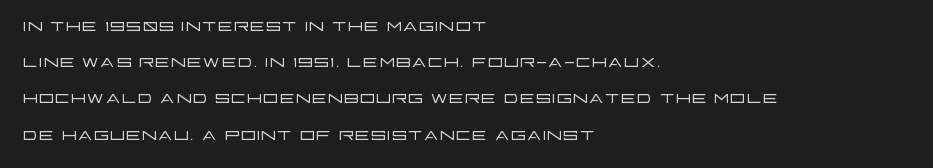
{"italic": "no", "bold": "no", "underline": "no", "align": "left", "line_spacing": "normal", "line_spacing_ratio": 1.51, "letter_spacing": "normal", "letter_spacing_em": 0.0, "glyph_px": 24}
